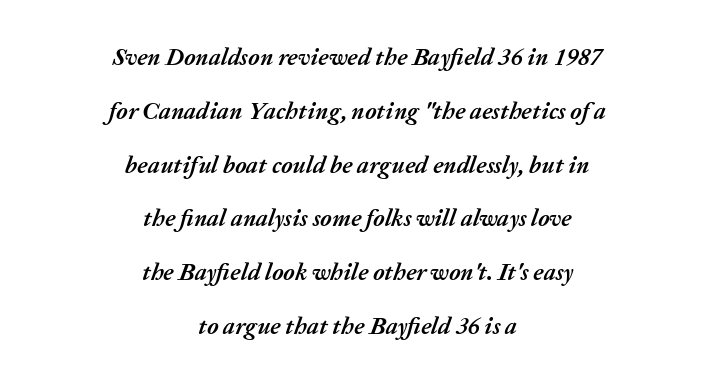
{"italic": "yes", "lean": "right", "slant_degrees": 20, "bold": "yes", "underline": "no", "align": "center", "line_spacing": "loose", "line_spacing_ratio": 2.24, "letter_spacing": "normal", "letter_spacing_em": 0.0, "glyph_px": 24}
